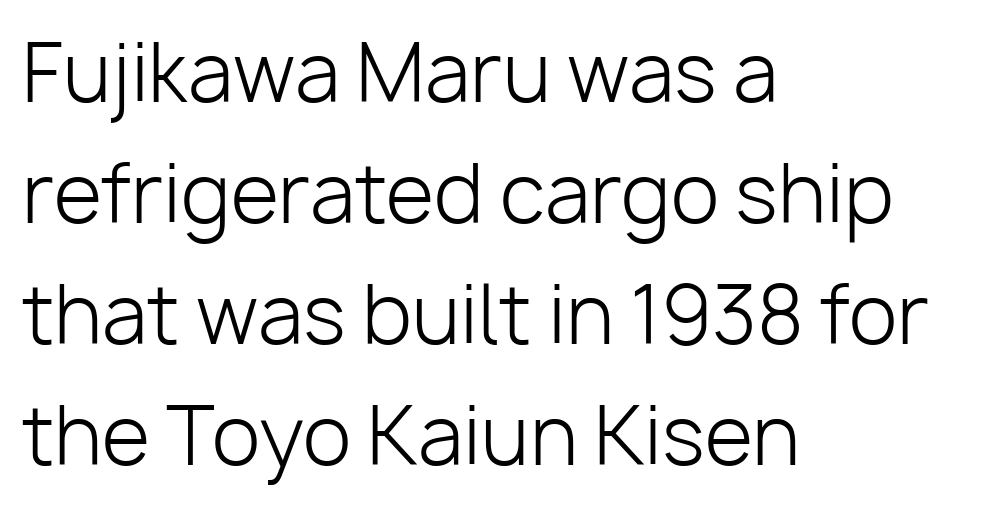
Q: Is the text bold? A: No.
Q: Is the text italic (slanted)? A: No, it is upright.
Q: Is the typeface a serif or a sans-serif typeface? A: Sans-serif.
Q: Is the text underlined? A: No.
Q: How is the paragraph aligned? A: Left-aligned.
Q: Is the spacing between letters normal or unusually wide? A: Normal.
Q: Is the spacing between lines tight, normal or loose? A: Normal.
Q: Width (condensed, normal, or wide)? A: Normal.
Q: Stroke contrast? A: Low.
Q: x-height? A: Medium.
Q: Monospaced? A: No.
